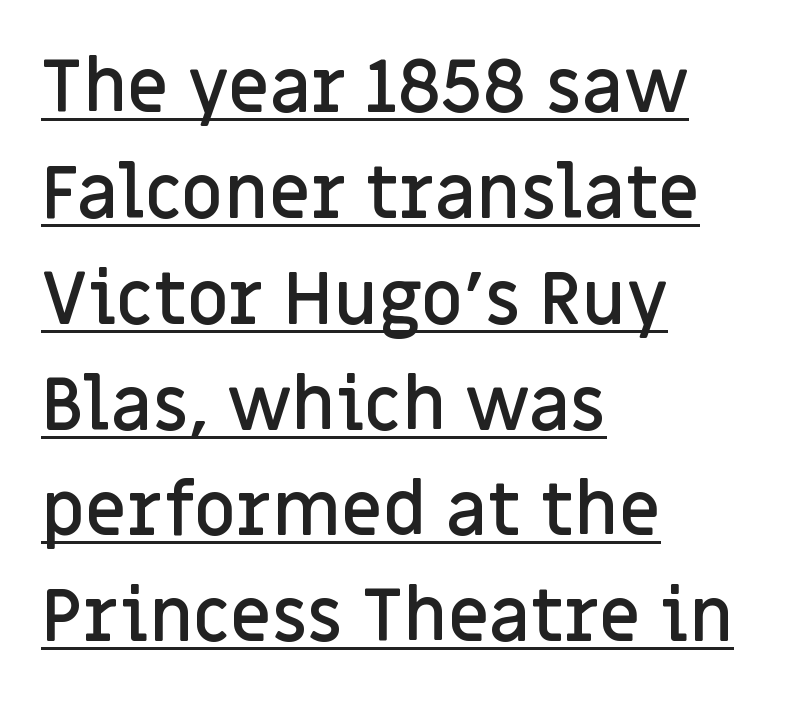
You could call the tracking neutral — neither tight nor loose. Layout note: lines flush left. When letters stand straight like this, we call the style roman or upright. Typographic density is moderately raised because the face is semibold. Serifs: no, the terminals of the letterforms are clean. Each line of the rendering has a horizontal stroke beneath the glyphs.
